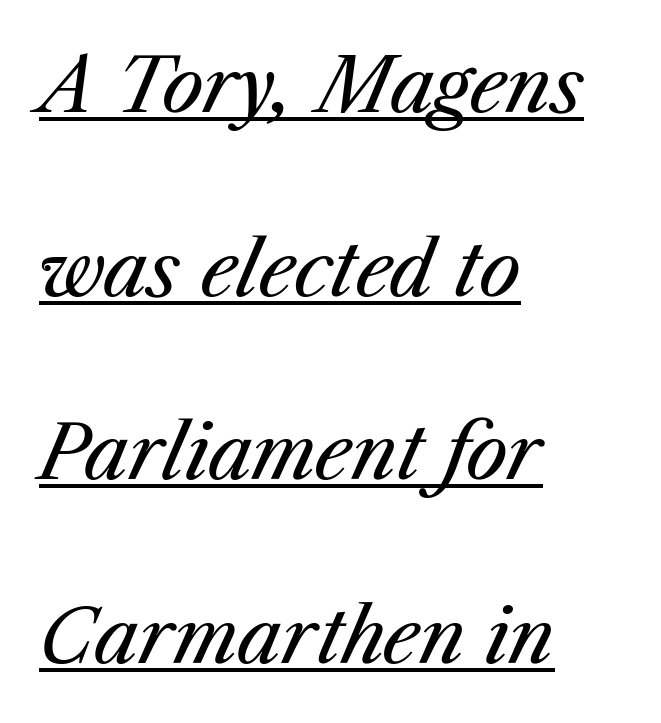
The image shows 75 px regular-weight type, italic (leaning right); set left-aligned, loose line spacing (2.45x), normal letter spacing, underlined; medium stroke contrast and a medium x-height.
